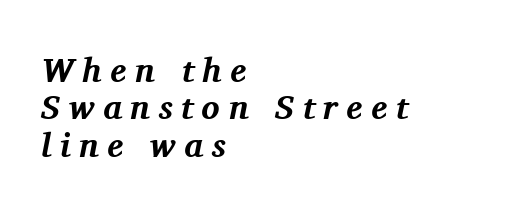
Q: Is the text bold? A: Yes.
Q: Is the text italic (slanted)? A: Yes, it leans right by about 11 degrees.
Q: Is the typeface a serif or a sans-serif typeface? A: Serif.
Q: Is the text underlined? A: No.
Q: How is the paragraph aligned? A: Left-aligned.
Q: Is the spacing between letters normal or unusually wide? A: Unusually wide.
Q: Is the spacing between lines tight, normal or loose? A: Tight.
Q: Width (condensed, normal, or wide)? A: Normal.
Q: Stroke contrast? A: Medium.
Q: x-height? A: Medium.
Q: Monospaced? A: No.
